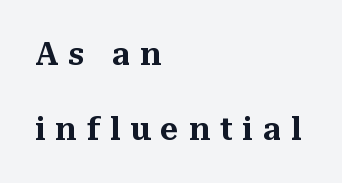
Q: Is the text italic (slanted)? A: No, it is upright.
Q: Is the typeface a serif or a sans-serif typeface? A: Serif.
Q: Is the text underlined? A: No.
Q: How is the paragraph aligned? A: Left-aligned.
Q: Is the spacing between letters normal or unusually wide? A: Unusually wide.
Q: Is the spacing between lines tight, normal or loose? A: Loose.
Q: Width (condensed, normal, or wide)? A: Normal.
Q: Stroke contrast? A: Medium.
Q: x-height? A: Medium.
Q: Monospaced? A: No.
